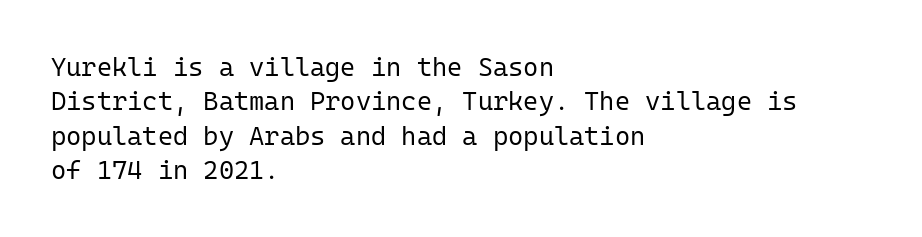
Q: Is the text bold? A: No.
Q: Is the text italic (slanted)? A: No, it is upright.
Q: Is the text underlined? A: No.
Q: How is the paragraph aligned? A: Left-aligned.
Q: Is the spacing between letters normal or unusually wide? A: Normal.
Q: Is the spacing between lines tight, normal or loose? A: Normal.
